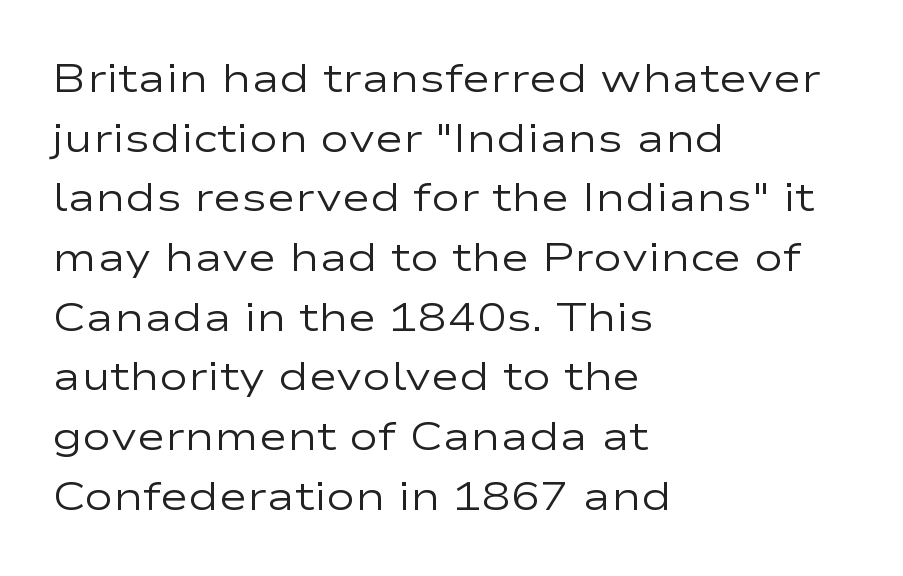
Q: Is the text bold? A: No.
Q: Is the text italic (slanted)? A: No, it is upright.
Q: Is the typeface a serif or a sans-serif typeface? A: Sans-serif.
Q: Is the text underlined? A: No.
Q: How is the paragraph aligned? A: Left-aligned.
Q: Is the spacing between letters normal or unusually wide? A: Normal.
Q: Is the spacing between lines tight, normal or loose? A: Normal.
Q: Width (condensed, normal, or wide)? A: Wide.
Q: Stroke contrast? A: Low.
Q: x-height? A: Medium.
Q: Monospaced? A: No.
